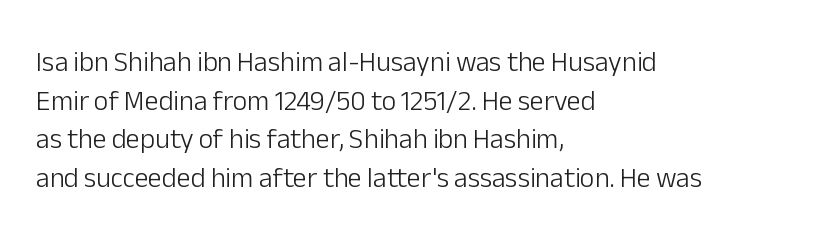
Q: Is the text bold? A: No.
Q: Is the text italic (slanted)? A: No, it is upright.
Q: Is the typeface a serif or a sans-serif typeface? A: Sans-serif.
Q: Is the text underlined? A: No.
Q: How is the paragraph aligned? A: Left-aligned.
Q: Is the spacing between letters normal or unusually wide? A: Normal.
Q: Is the spacing between lines tight, normal or loose? A: Normal.
Q: Width (condensed, normal, or wide)? A: Normal.
Q: Stroke contrast? A: Low.
Q: x-height? A: Medium.
Q: Monospaced? A: No.
